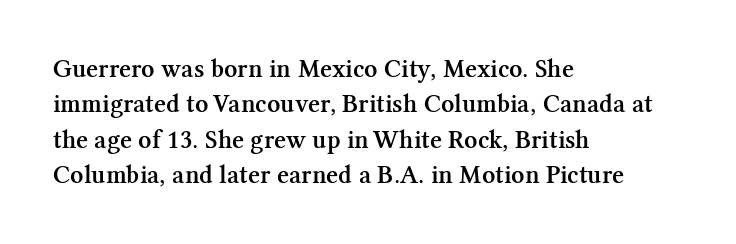
Q: Is the text bold? A: Semi-bold.
Q: Is the text italic (slanted)? A: No, it is upright.
Q: Is the text underlined? A: No.
Q: How is the paragraph aligned? A: Left-aligned.
Q: Is the spacing between letters normal or unusually wide? A: Normal.
Q: Is the spacing between lines tight, normal or loose? A: Normal.
